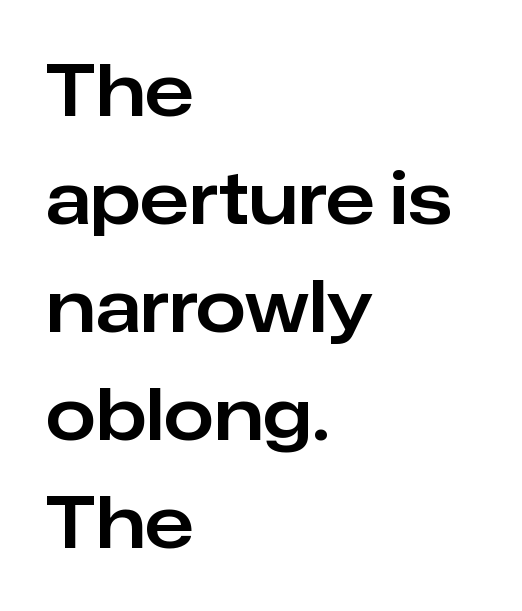
Q: Is the text italic (slanted)? A: No, it is upright.
Q: Is the typeface a serif or a sans-serif typeface? A: Sans-serif.
Q: Is the text underlined? A: No.
Q: How is the paragraph aligned? A: Left-aligned.
Q: Is the spacing between letters normal or unusually wide? A: Normal.
Q: Is the spacing between lines tight, normal or loose? A: Normal.
Q: Width (condensed, normal, or wide)? A: Normal.
Q: Stroke contrast? A: Low.
Q: x-height? A: Medium.
Q: Monospaced? A: No.
